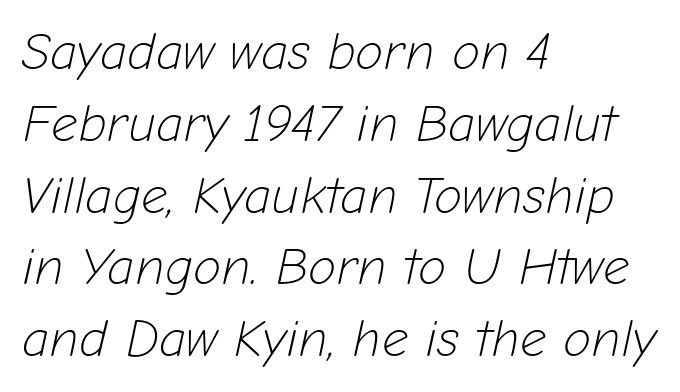
{"italic": "yes", "lean": "right", "slant_degrees": 12, "bold": "no", "weight": "light", "width": "normal", "stroke_contrast": "low", "x_height": "medium", "monospaced": "no", "underline": "no", "align": "left", "line_spacing": "normal", "line_spacing_ratio": 1.38, "letter_spacing": "normal", "letter_spacing_em": 0.0, "glyph_px": 52}
